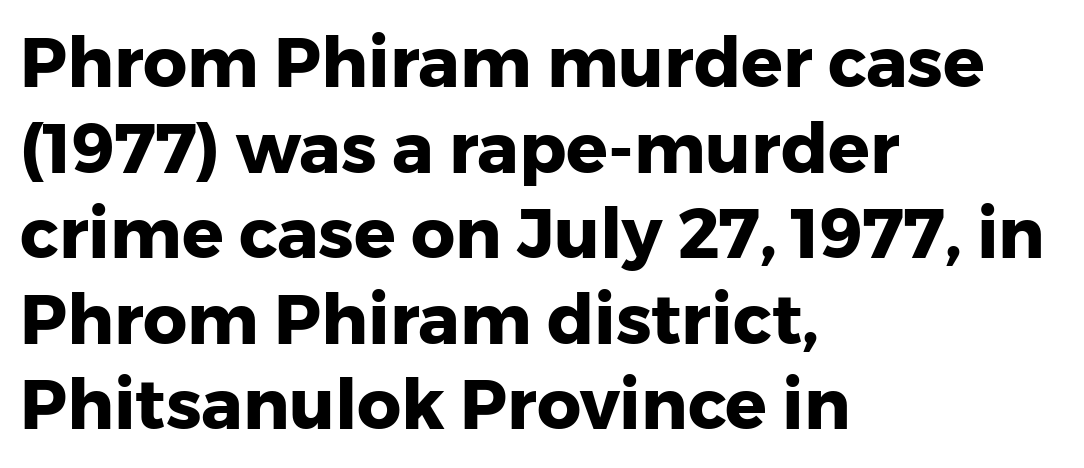
{"serif": "no", "italic": "no", "bold": "yes", "weight": "heavy", "width": "normal", "stroke_contrast": "low", "x_height": "medium", "monospaced": "no", "underline": "no", "align": "left", "line_spacing_ratio": 1.24, "letter_spacing": "normal", "letter_spacing_em": 0.0, "glyph_px": 69}
